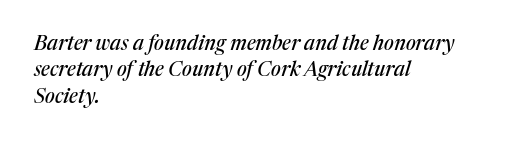
Teacher's note: observe the even left margin — that is flush-left alignment. The lettering tilts uniformly, giving the passage an italic look. A typesetter would call this leading conventional body-copy spacing. Honestly, the letter spacing is just normal — you wouldn't notice it. The passage shown is not underscored anywhere.
